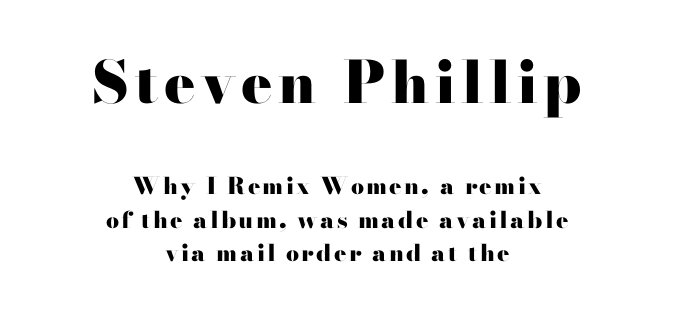
Does the weight exceed regular? Yes, all the way to bold. The letters advance in unequal steps, a hallmark of proportional type. The passage is arranged like a title page — every line centered. Of the two passages, the one on top uses the larger point size. Small tapered or slab feet sit at the stroke ends, so this counts as serif.
